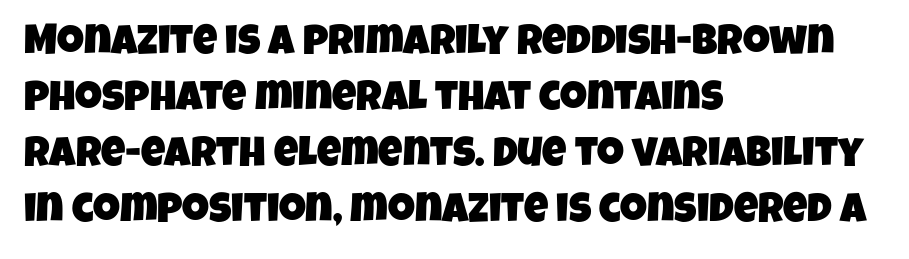
Leading: standard. No word sits above an underline. The lines in this sample share a left origin and differ only in where they stop. Honestly, the letter spacing is just normal — you wouldn't notice it.
